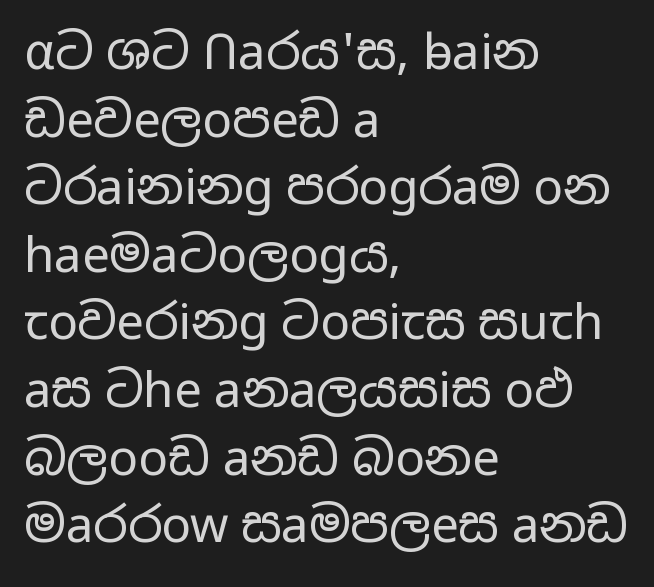
{"serif": "no", "italic": "no", "bold": "no", "weight": "regular", "width": "wide", "stroke_contrast": "low", "x_height": "medium", "monospaced": "no", "underline": "no", "align": "left", "line_spacing": "normal", "line_spacing_ratio": 1.38, "letter_spacing": "normal", "letter_spacing_em": 0.0, "glyph_px": 49}
